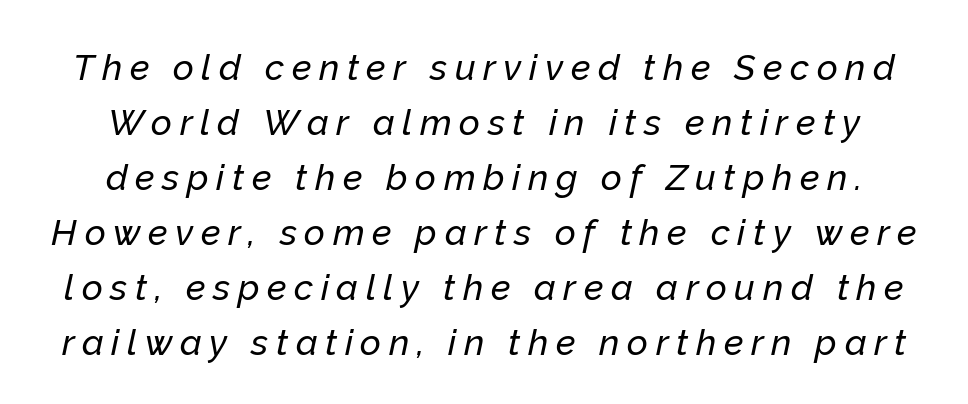
The tracking jumps out immediately: characters are airy and widely separated. When letters slant like this, we call the style italic. The rag falls on both sides of this text block equally. This block has exactly the height ordinary leading produces.
